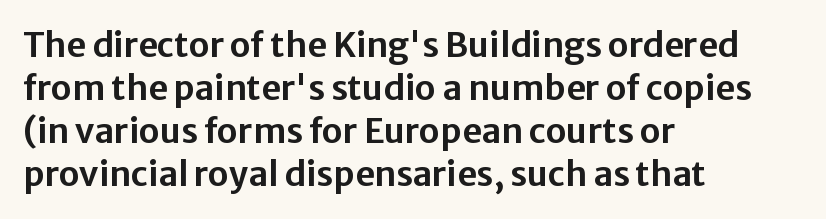
Q: Is the text italic (slanted)? A: No, it is upright.
Q: Is the typeface a serif or a sans-serif typeface? A: Sans-serif.
Q: Is the text underlined? A: No.
Q: How is the paragraph aligned? A: Left-aligned.
Q: Is the spacing between letters normal or unusually wide? A: Normal.
Q: Is the spacing between lines tight, normal or loose? A: Normal.
Q: Width (condensed, normal, or wide)? A: Normal.
Q: Stroke contrast? A: Low.
Q: x-height? A: Medium.
Q: Monospaced? A: No.
